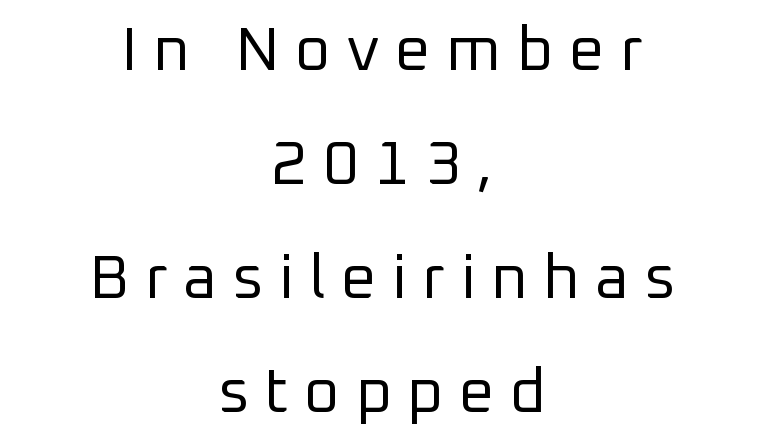
{"serif": "no", "italic": "no", "bold": "no", "weight": "regular", "width": "normal", "stroke_contrast": "low", "x_height": "medium", "monospaced": "no", "underline": "no", "align": "center", "line_spacing_ratio": 1.84, "letter_spacing": "wide", "letter_spacing_em": 0.25, "glyph_px": 62}
